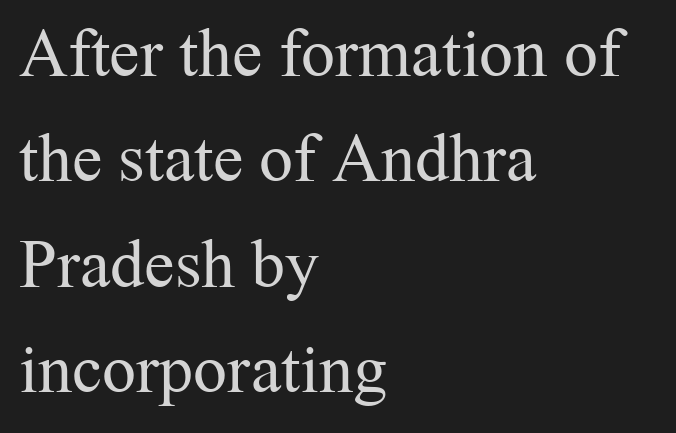
The image shows 68 px regular-weight serif type, upright; set left-aligned, normal line spacing (1.55x), normal letter spacing, not underlined; medium stroke contrast and a medium x-height.
